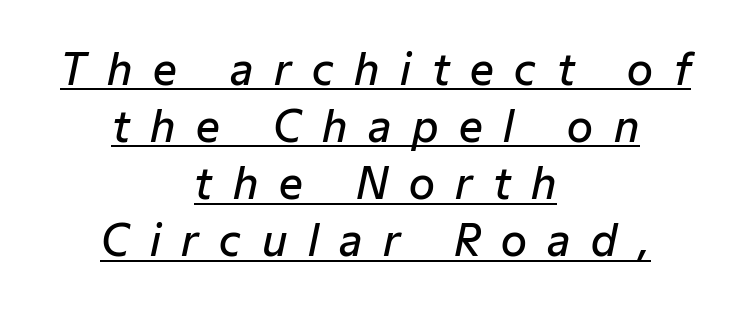
The image shows 42 px semibold type, italic (leaning right); set centered, normal line spacing (1.36x), unusually wide letter spacing (+0.49 em), underlined; low stroke contrast and a medium x-height.
